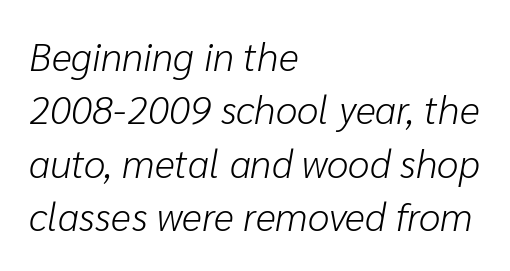
{"italic": "yes", "lean": "right", "slant_degrees": 10, "bold": "no", "weight": "light", "width": "normal", "stroke_contrast": "low", "x_height": "medium", "monospaced": "no", "underline": "no", "align": "left", "line_spacing": "normal", "line_spacing_ratio": 1.37, "letter_spacing": "normal", "letter_spacing_em": 0.0, "glyph_px": 39}
